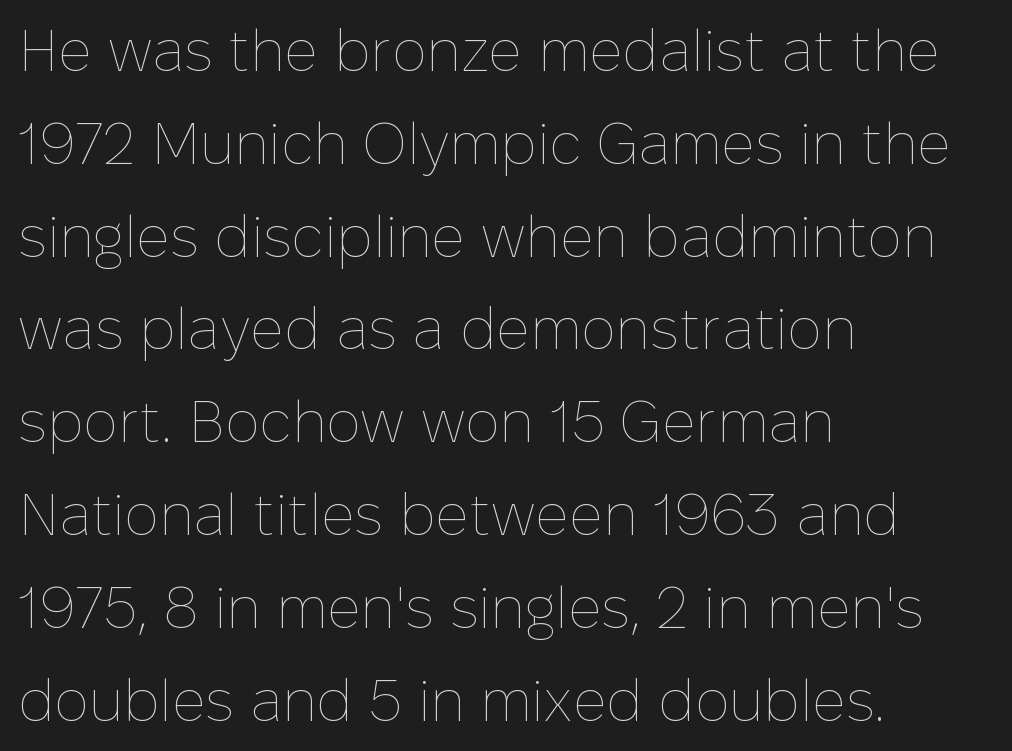
Caption: standard tracking, unaltered. This sample has the flowing, uneven cadence of proportional lettering. Rows of type keep a routine distance in the vertical direction. This is not heavy type; no bold has been used.
